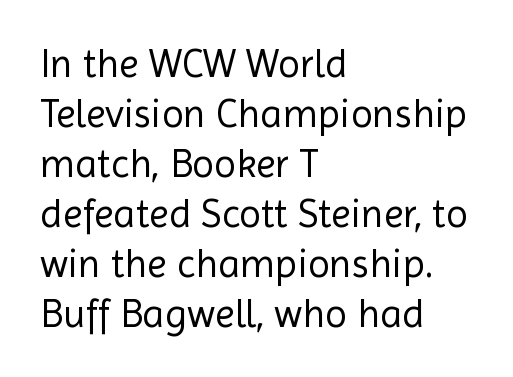
{"serif": "no", "italic": "no", "bold": "no", "weight": "regular", "width": "normal", "x_height": "medium", "monospaced": "no", "underline": "no", "align": "left", "line_spacing": "normal", "line_spacing_ratio": 1.25, "letter_spacing": "normal", "letter_spacing_em": 0.0, "glyph_px": 40}
